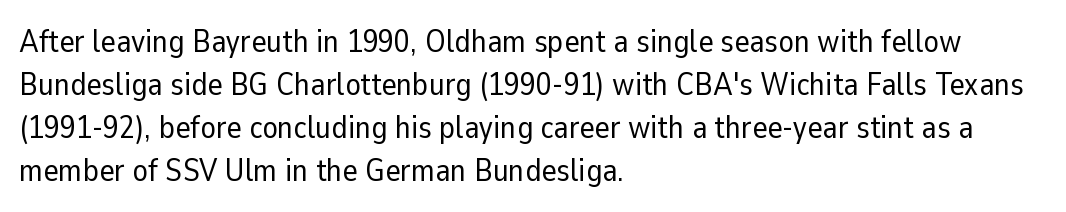
The image shows 32 px regular-weight sans-serif type, upright; set left-aligned, normal line spacing (1.34x), normal letter spacing, not underlined; low stroke contrast and a medium x-height.
